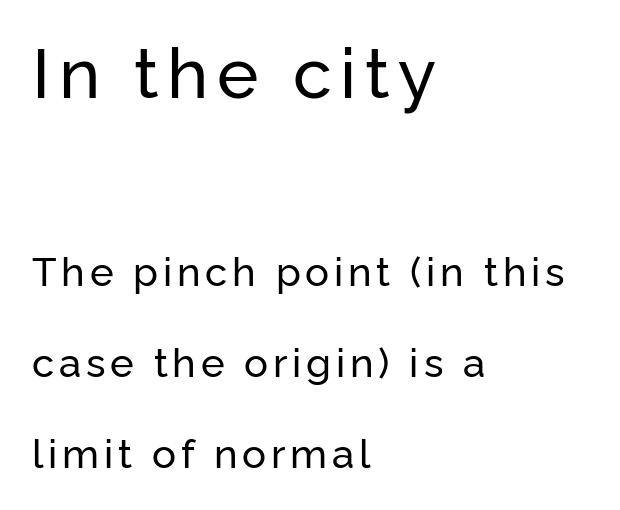
These lines stack with their left ends in a neat column. Note: larger setting up top, smaller setting below. Compared with typical paragraphs, the rows here are farther apart. Observe the absence of serifs on each vertical stroke in this sample. Is there any slant? The stems are plumb. Quick note: underline off.
